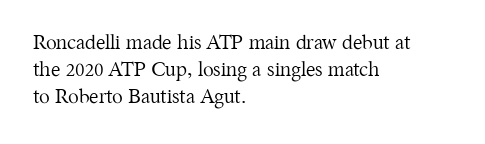
Q: Is the text bold? A: No.
Q: Is the text italic (slanted)? A: No, it is upright.
Q: Is the text underlined? A: No.
Q: How is the paragraph aligned? A: Left-aligned.
Q: Is the spacing between letters normal or unusually wide? A: Normal.
Q: Is the spacing between lines tight, normal or loose? A: Normal.
